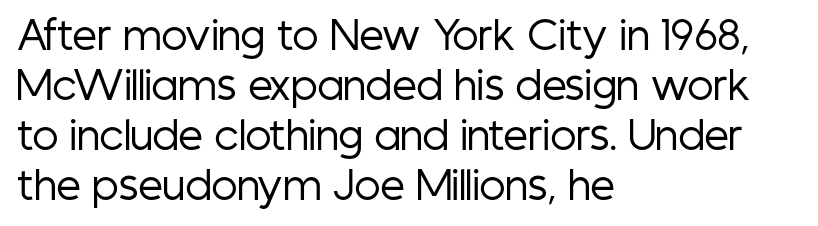
{"serif": "no", "italic": "no", "bold": "no", "weight": "regular", "width": "condensed", "stroke_contrast": "low", "x_height": "medium", "monospaced": "no", "underline": "no", "align": "left", "line_spacing": "normal", "line_spacing_ratio": 1.28, "letter_spacing": "normal", "letter_spacing_em": 0.0, "glyph_px": 39}
